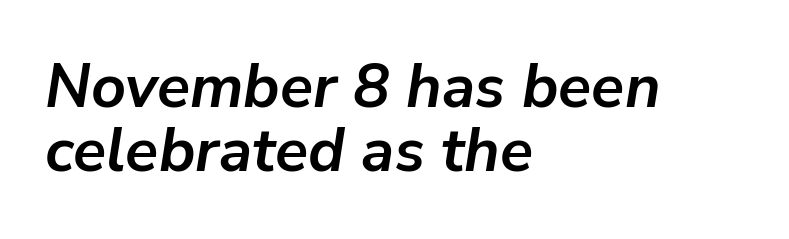
Q: Is the text bold? A: Yes.
Q: Is the text italic (slanted)? A: Yes, it leans right by about 9 degrees.
Q: Is the text underlined? A: No.
Q: How is the paragraph aligned? A: Left-aligned.
Q: Is the spacing between letters normal or unusually wide? A: Normal.
Q: Is the spacing between lines tight, normal or loose? A: Tight.
Q: Width (condensed, normal, or wide)? A: Normal.
Q: Stroke contrast? A: Low.
Q: x-height? A: Medium.
Q: Monospaced? A: No.
